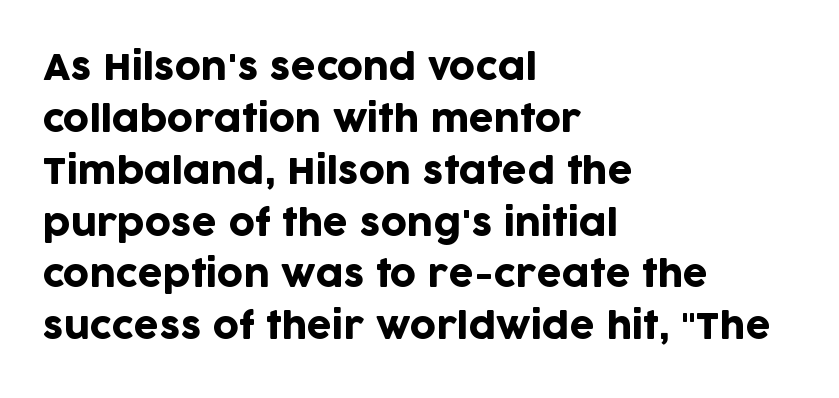
The characters display no serif detailing; their extremities are plain. Compared with typical paragraphs, the rows here are spaced about the same. The passage is arranged the way most books set body copy — flush left. Do the letters lean? They stand straight. The words here are not underlined. These lines are rendered in a variable-pitch font.
